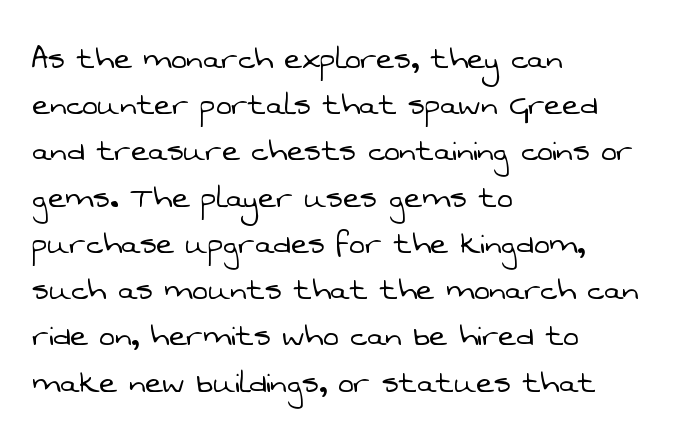
The passage shown is typed in a proportional face where columns would drift. Classification — sans serif. The specimen omits any rule beneath the text block's lines. What stands out about the letter spacing? Nothing — it is the standard amount. The face looks like a standard text weight, possibly lighter.
